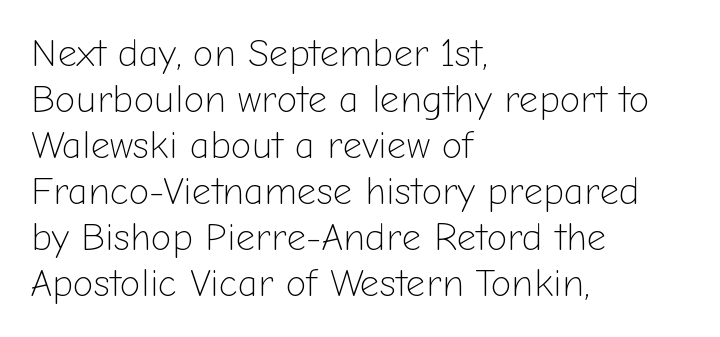
{"serif": "no", "italic": "no", "bold": "no", "weight": "light", "width": "normal", "stroke_contrast": "low", "x_height": "medium", "monospaced": "no", "underline": "no", "align": "left", "line_spacing_ratio": 1.21, "letter_spacing": "normal", "letter_spacing_em": 0.0, "glyph_px": 38}
